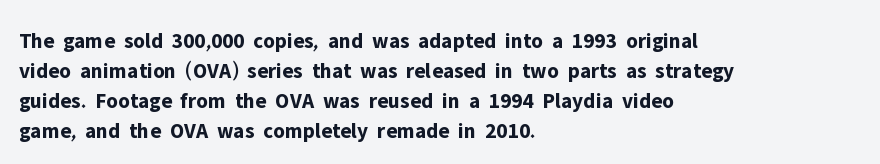
The paragraph shown leans on its left margin. This block has exactly the height ordinary leading produces. Italic: no, the glyphs are upright roman. The baseline area is clear.
